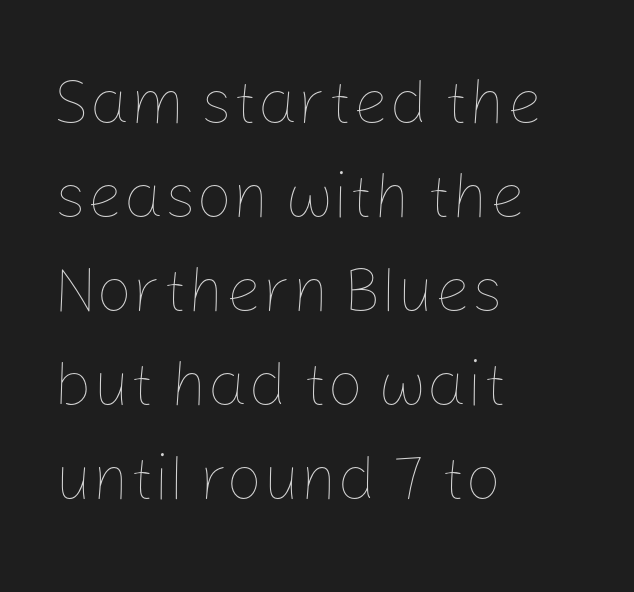
Vertical spacing — default. Is this a heavy cut? Hardly; it is regular or lighter. Do the characters align in a grid? No, the font is proportional. The horizontal fit of the characters is conventional and even. Casual observation: everything's shoved over to the left.
